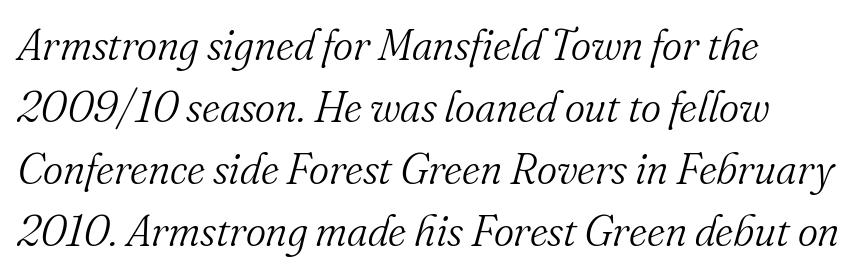
{"serif": "yes", "italic": "yes", "lean": "right", "slant_degrees": 16, "bold": "no", "weight": "light", "width": "normal", "stroke_contrast": "medium", "x_height": "small", "monospaced": "no", "underline": "no", "align": "left", "line_spacing": "normal", "line_spacing_ratio": 1.44, "letter_spacing": "normal", "letter_spacing_em": 0.0, "glyph_px": 43}
